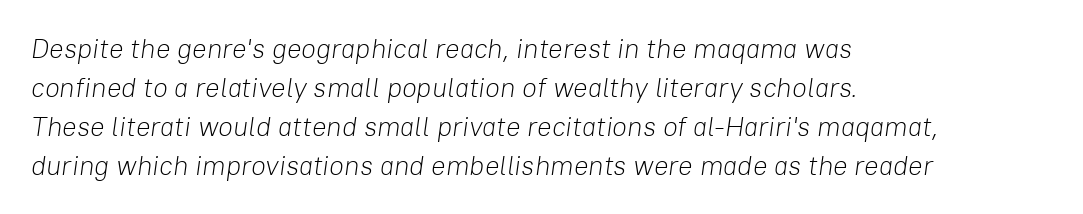
Q: Is the text bold? A: No.
Q: Is the text italic (slanted)? A: Yes, it leans right by about 8 degrees.
Q: Is the text underlined? A: No.
Q: How is the paragraph aligned? A: Left-aligned.
Q: Is the spacing between letters normal or unusually wide? A: Normal.
Q: Is the spacing between lines tight, normal or loose? A: Normal.
